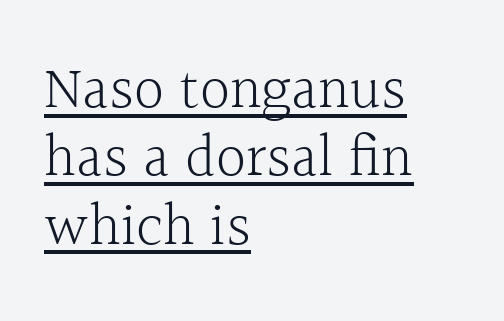
Q: Is the text bold? A: No.
Q: Is the text italic (slanted)? A: No, it is upright.
Q: Is the typeface a serif or a sans-serif typeface? A: Serif.
Q: Is the text underlined? A: Yes.
Q: How is the paragraph aligned? A: Left-aligned.
Q: Is the spacing between letters normal or unusually wide? A: Normal.
Q: Is the spacing between lines tight, normal or loose? A: Tight.
Q: Width (condensed, normal, or wide)? A: Normal.
Q: x-height? A: Medium.
Q: Monospaced? A: No.
